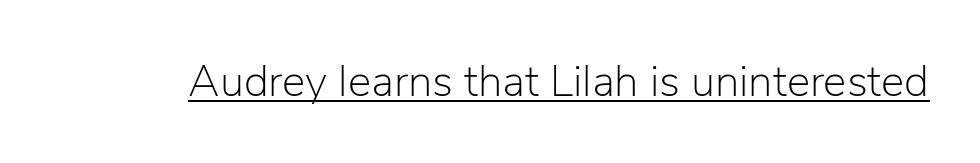
Rendered with straight, roman letterforms. The face used here is a sans, in the tradition of grotesques and geometrics. The typeface has the unassuming heft of standard copy or less. The face used here appears with an underline applied.
